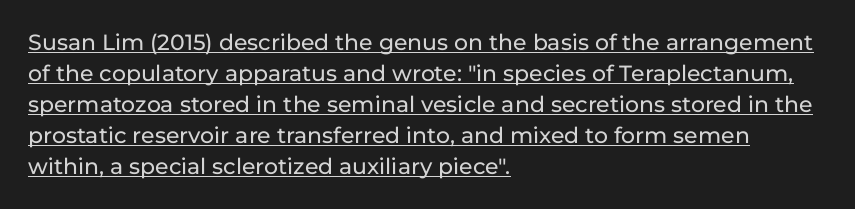
Q: Is the text italic (slanted)? A: No, it is upright.
Q: Is the text underlined? A: Yes.
Q: How is the paragraph aligned? A: Left-aligned.
Q: Is the spacing between letters normal or unusually wide? A: Normal.
Q: Is the spacing between lines tight, normal or loose? A: Normal.
